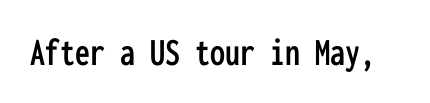
The image shows 40 px condensed sans-serif type, upright, monospaced; set normal letter spacing, not underlined; low stroke contrast and a medium x-height.
